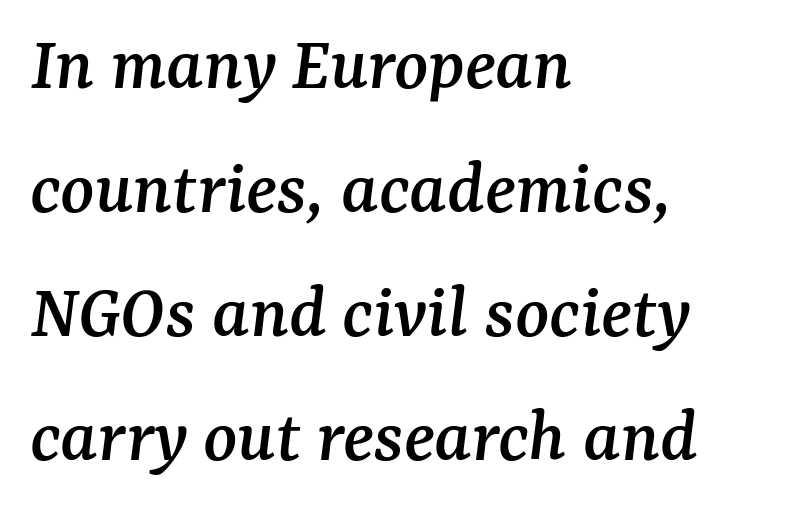
Q: Is the text italic (slanted)? A: Yes, it leans right by about 7 degrees.
Q: Is the typeface a serif or a sans-serif typeface? A: Serif.
Q: Is the text underlined? A: No.
Q: How is the paragraph aligned? A: Left-aligned.
Q: Is the spacing between letters normal or unusually wide? A: Normal.
Q: Is the spacing between lines tight, normal or loose? A: Normal.
Q: Width (condensed, normal, or wide)? A: Normal.
Q: Stroke contrast? A: Medium.
Q: x-height? A: Medium.
Q: Monospaced? A: No.
